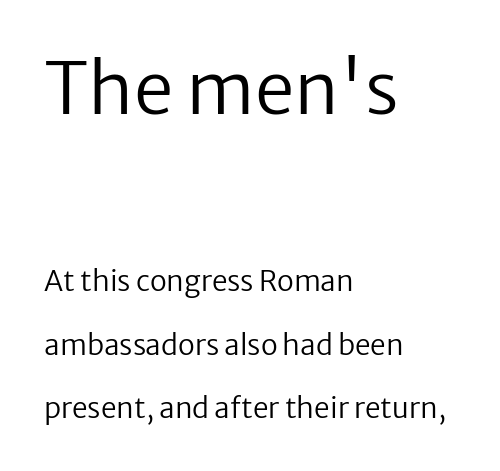
{"serif": "no", "italic": "no", "bold": "no", "weight": "regular", "width": "normal", "stroke_contrast": "low", "x_height": "medium", "monospaced": "no", "underline": "no", "align": "left", "line_spacing": "loose", "line_spacing_ratio": 2.28, "letter_spacing": "normal", "letter_spacing_em": 0.0, "larger_block": "first", "size_ratio": 2.54, "glyph_px": 71}
